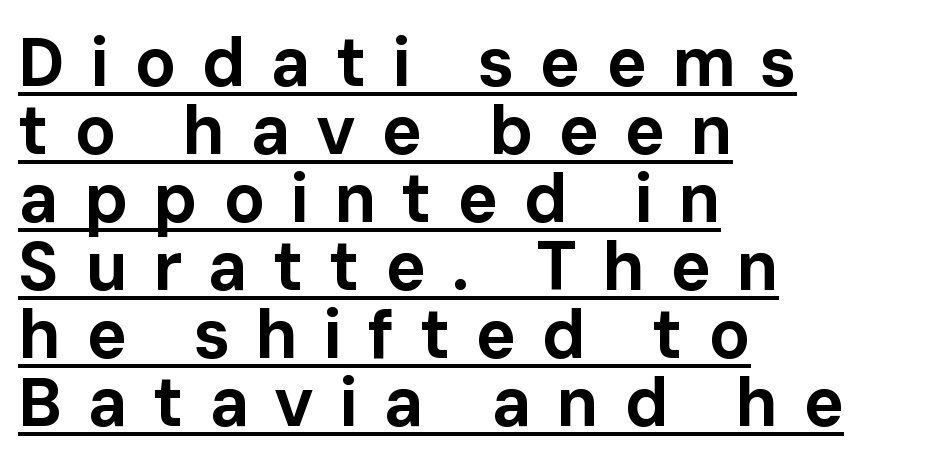
{"serif": "no", "italic": "no", "bold": "yes", "weight": "bold", "width": "normal", "stroke_contrast": "low", "x_height": "medium", "monospaced": "no", "underline": "yes", "align": "left", "line_spacing": "tight", "line_spacing_ratio": 1.0, "letter_spacing": "wide", "letter_spacing_em": 0.37, "glyph_px": 68}
